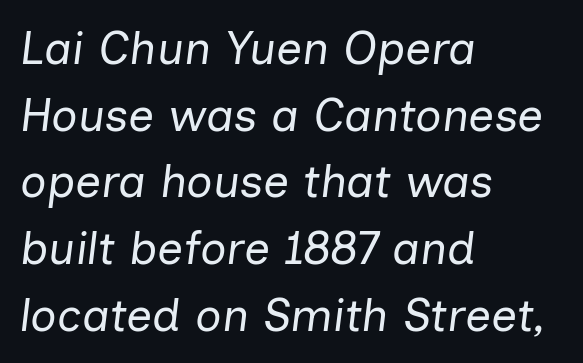
Heft: none added — not bold. Slant detected: the letters are inclined. The gap between lines stays unmarked. Looks like regular typesetting: each glyph gets only the width it needs. Notice how descenders clear the ascenders below comfortably — that's standard leading. Observe the ordinary spacing: letters are neighbours, not strangers.
